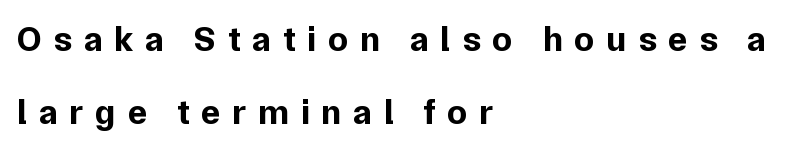
{"serif": "no", "italic": "no", "bold": "yes", "weight": "bold", "width": "normal", "stroke_contrast": "low", "x_height": "medium", "monospaced": "no", "underline": "no", "align": "left", "line_spacing": "loose", "line_spacing_ratio": 2.03, "letter_spacing": "wide", "letter_spacing_em": 0.32, "glyph_px": 36}
